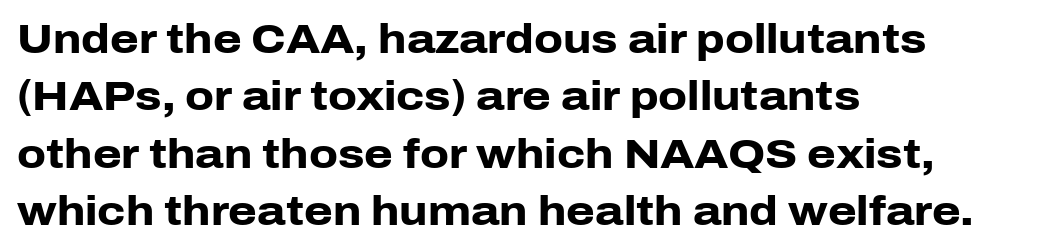
The image shows 41 px heavy sans-serif type, upright; set left-aligned, normal line spacing (1.4x), normal letter spacing, not underlined; low stroke contrast and a medium x-height.
